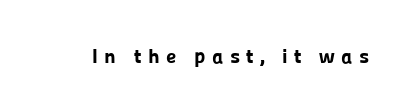
Q: Is the text bold? A: Yes.
Q: Is the text italic (slanted)? A: No, it is upright.
Q: Is the text underlined? A: No.
Q: Is the spacing between letters normal or unusually wide? A: Unusually wide.
